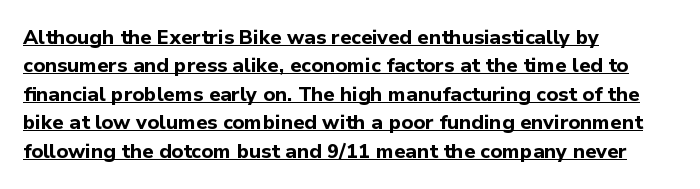
Set as a true bold cut, around the 700 mark. The type sits square on the baseline with zero lean. Look at the tracking — it's just the regular setting, nothing added. This block has exactly the height ordinary leading produces. The passage shown is underscored from start to finish.
